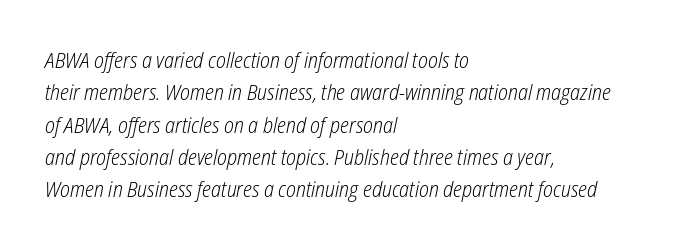
The strokes are not fattened; the text isn't bold. Only glyphs here, with clear space below each row. The passage shown leans; its letterforms are oblique. The lines in this sample share a left origin and differ only in where they stop. A typesetter would call this zero additional tracking.
